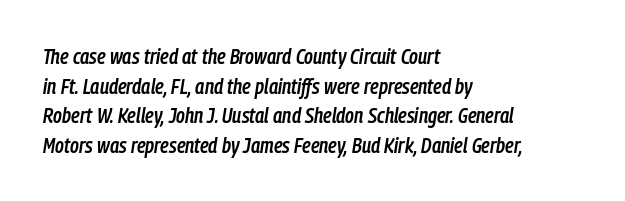
The image shows 21 px text type, italic (leaning right); set left-aligned, normal line spacing (1.41x), normal letter spacing, not underlined.
